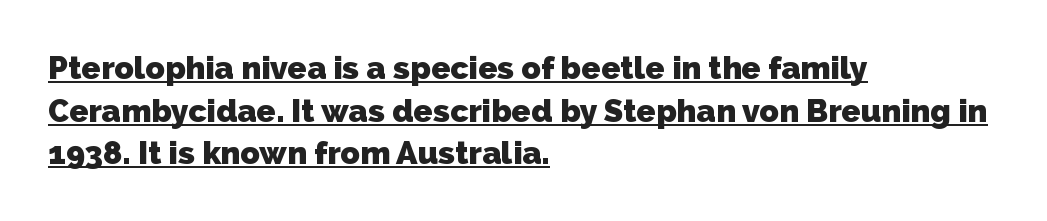
Q: Is the text bold? A: Yes.
Q: Is the typeface a serif or a sans-serif typeface? A: Sans-serif.
Q: Is the text underlined? A: Yes.
Q: How is the paragraph aligned? A: Left-aligned.
Q: Is the spacing between letters normal or unusually wide? A: Normal.
Q: Is the spacing between lines tight, normal or loose? A: Normal.
Q: Width (condensed, normal, or wide)? A: Normal.
Q: Stroke contrast? A: Low.
Q: x-height? A: Medium.
Q: Monospaced? A: No.
